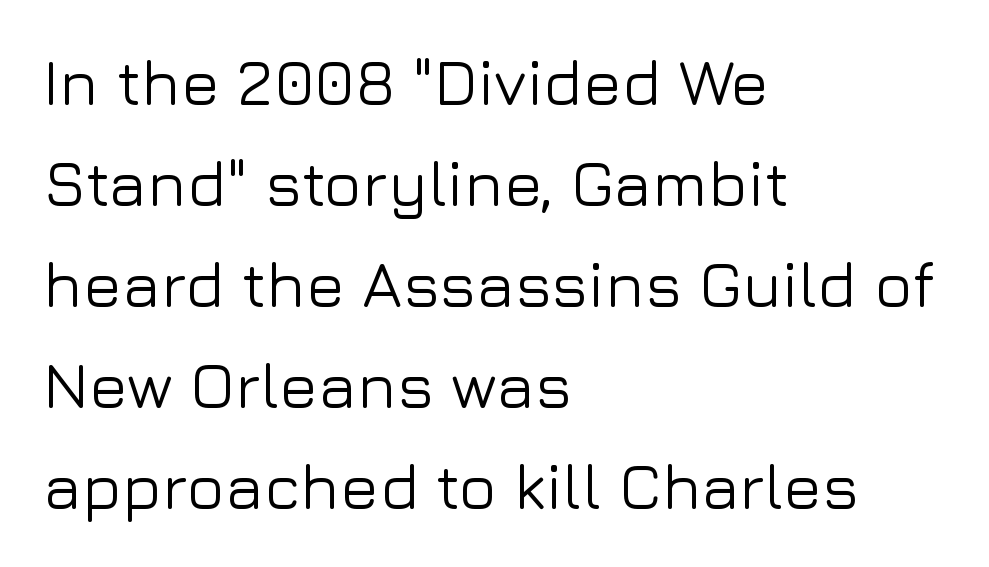
{"serif": "no", "italic": "no", "width": "normal", "stroke_contrast": "low", "x_height": "medium", "monospaced": "no", "underline": "no", "align": "left", "line_spacing": "normal", "line_spacing_ratio": 1.58, "letter_spacing": "normal", "letter_spacing_em": 0.0, "glyph_px": 64}
